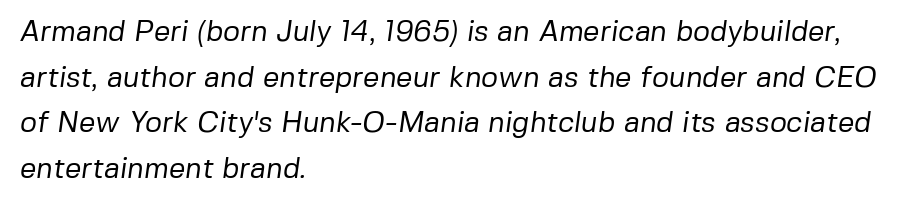
The leading is moderate, giving the passage an even texture. Stems and bowls with no extra thickness — not bold. Caption: standard tracking, unaltered. Descender tails drop into unmarked territory.
